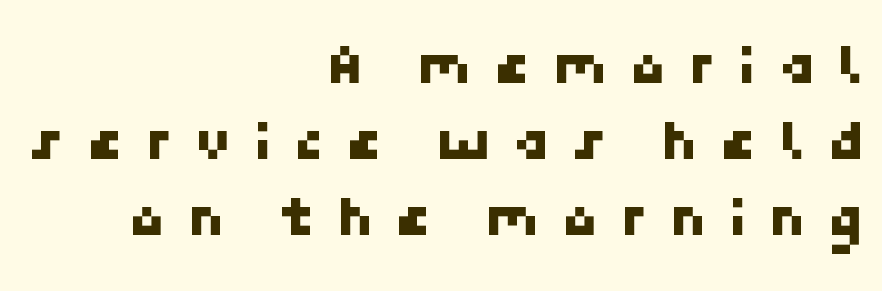
In terms of letterform style, serifs are entirely absent. The space between consecutive lines is moderate. Quick note: underline off. How are the letters spaced? Widely, with obvious added tracking. The paragraph shown leans on its right margin.
